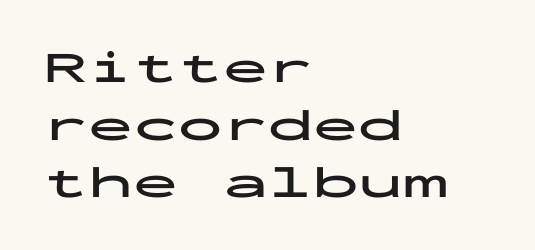
{"serif": "no", "italic": "no", "bold": "yes", "weight": "bold", "width": "wide", "stroke_contrast": "low", "x_height": "medium", "monospaced": "yes", "underline": "no", "align": "left", "line_spacing": "normal", "line_spacing_ratio": 1.28, "letter_spacing": "normal", "letter_spacing_em": 0.0, "glyph_px": 45}
